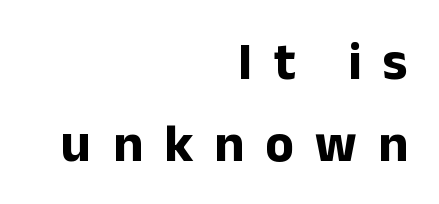
The image shows 53 px bold sans-serif type, upright; set right-aligned, normal line spacing (1.55x), unusually wide letter spacing (+0.4 em), not underlined; low stroke contrast and a medium x-height.
